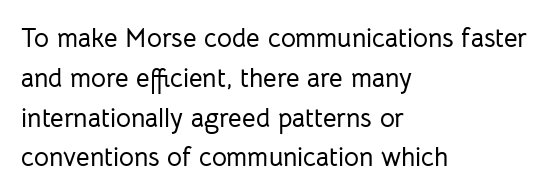
The image shows 26 px text type, upright; set left-aligned, normal line spacing (1.53x), normal letter spacing, not underlined.
